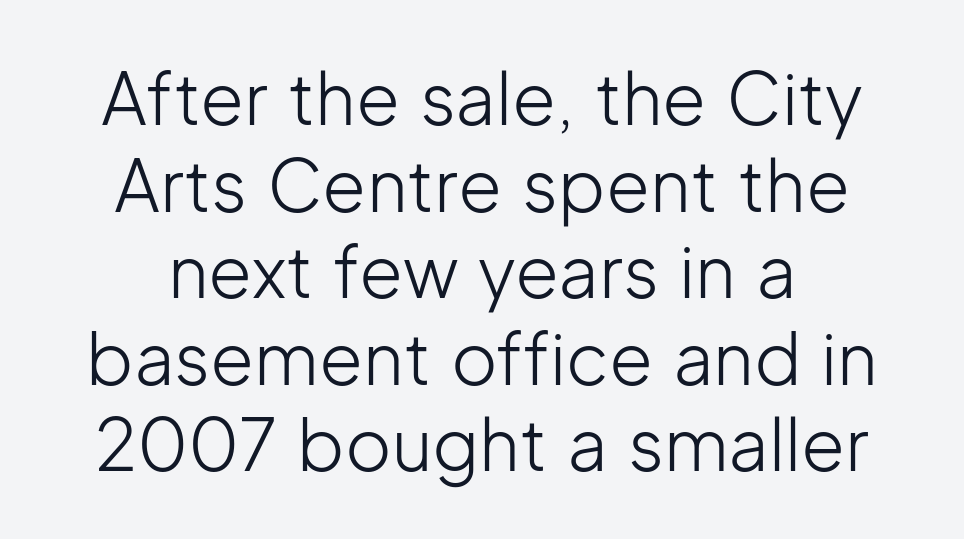
A quiet, ordinary-to-light weight characterises the typeface. Glyph-to-glyph distance matches everyday printed text. Italic? Not at all — the glyphs are vertical. Stroke terminals: plain, sans-serif. Nobody drew a line under any word here. Each letter keeps its own natural width here, so spacing adapts to shape.
